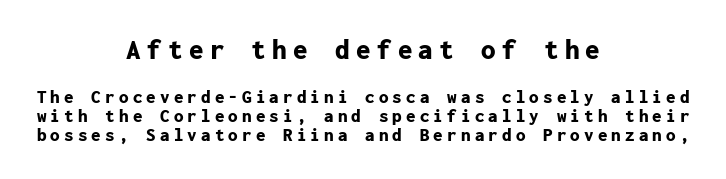
{"serif": "no", "italic": "no", "bold": "yes", "weight": "bold", "width": "normal", "stroke_contrast": "low", "x_height": "medium", "monospaced": "yes", "underline": "no", "align": "center", "line_spacing": "tight", "line_spacing_ratio": 0.99, "letter_spacing": "wide", "letter_spacing_em": 0.22, "larger_block": "first", "size_ratio": 1.53, "glyph_px": 29}
